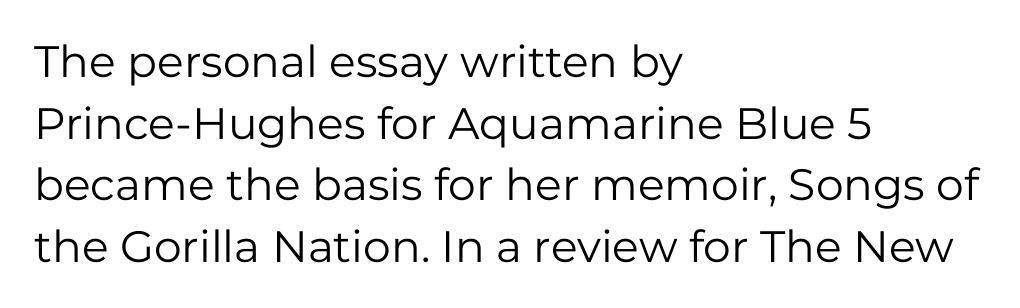
The image shows 44 px regular-weight sans-serif type, upright; set left-aligned, normal line spacing (1.4x), normal letter spacing, not underlined; low stroke contrast and a medium x-height.
